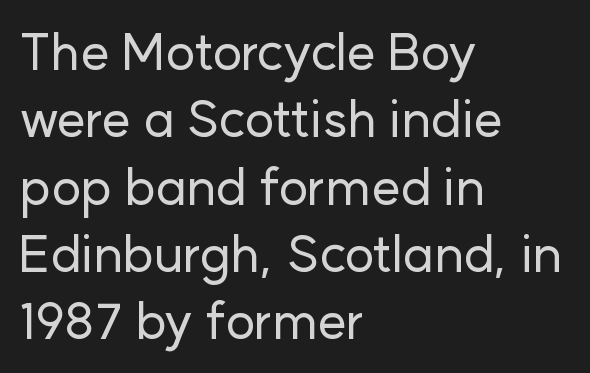
Q: Is the text italic (slanted)? A: No, it is upright.
Q: Is the typeface a serif or a sans-serif typeface? A: Sans-serif.
Q: Is the text underlined? A: No.
Q: How is the paragraph aligned? A: Left-aligned.
Q: Is the spacing between letters normal or unusually wide? A: Normal.
Q: Is the spacing between lines tight, normal or loose? A: Normal.
Q: Width (condensed, normal, or wide)? A: Normal.
Q: Stroke contrast? A: Low.
Q: x-height? A: Medium.
Q: Monospaced? A: No.
